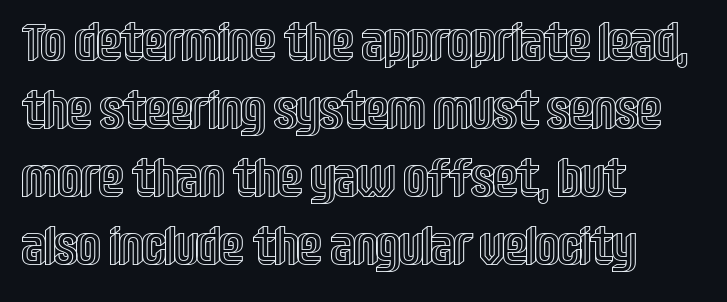
The image shows 53 px condensed type, upright; set left-aligned, normal line spacing (1.28x), normal letter spacing, not underlined; a large x-height.
